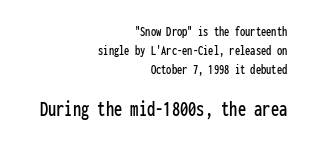
The image shows 22 px text type, upright; set right-aligned, normal line spacing (1.34x), normal letter spacing, not underlined; the second (bottom) block is 1.57x larger.
